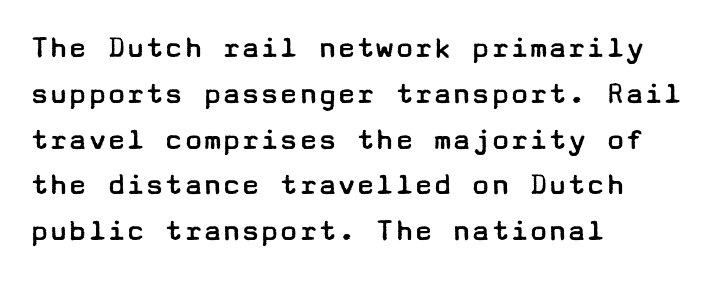
Q: Is the text bold? A: No.
Q: Is the text italic (slanted)? A: No, it is upright.
Q: Is the typeface a serif or a sans-serif typeface? A: Sans-serif.
Q: Is the text underlined? A: No.
Q: How is the paragraph aligned? A: Left-aligned.
Q: Is the spacing between letters normal or unusually wide? A: Normal.
Q: Is the spacing between lines tight, normal or loose? A: Normal.
Q: Width (condensed, normal, or wide)? A: Wide.
Q: Stroke contrast? A: Low.
Q: x-height? A: Medium.
